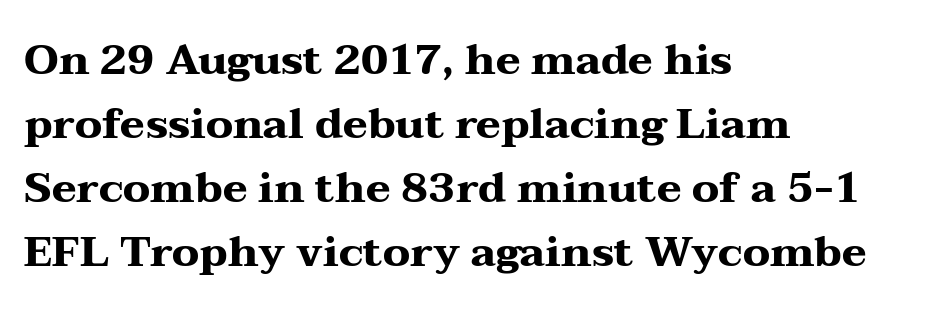
Regarding leading, the lines here are spaced in the standard way. Ordinary non-slanted type is in use. Varying glyph widths throughout — classic text-font behaviour. Strokes here are thick enough to call this a true bold.
